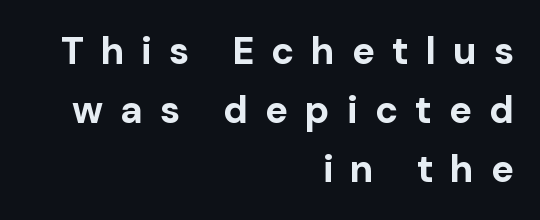
{"serif": "no", "italic": "no", "bold": "yes", "weight": "bold", "width": "normal", "stroke_contrast": "low", "x_height": "medium", "monospaced": "no", "underline": "no", "align": "right", "line_spacing": "normal", "line_spacing_ratio": 1.55, "letter_spacing": "wide", "letter_spacing_em": 0.45, "glyph_px": 38}
